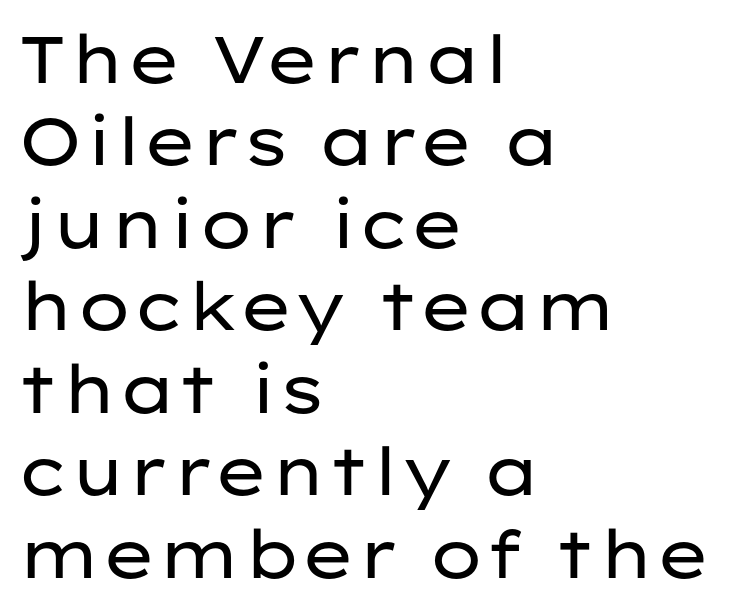
Does the leading feel generous? No, just average. Character widths vary here, with narrow letters taking less room than wide ones. A clean baseline with only descenders dipping below it. Does the copy run flush right? No — it runs flush left.
